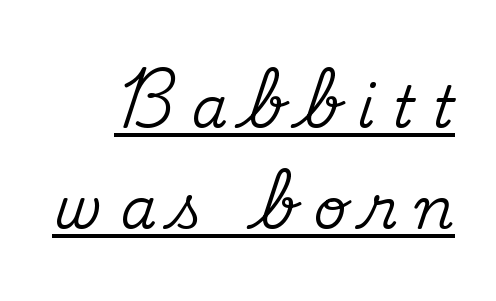
{"width": "normal", "stroke_contrast": "medium", "x_height": "small", "monospaced": "no", "underline": "yes", "line_spacing_ratio": 1.74, "letter_spacing": "wide", "letter_spacing_em": 0.3, "glyph_px": 58}
